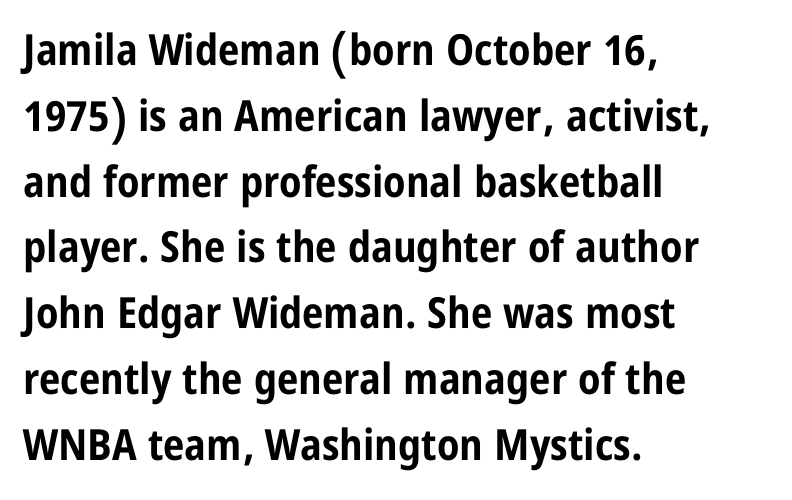
Q: Is the text bold? A: Yes.
Q: Is the text italic (slanted)? A: No, it is upright.
Q: Is the typeface a serif or a sans-serif typeface? A: Sans-serif.
Q: Is the text underlined? A: No.
Q: How is the paragraph aligned? A: Left-aligned.
Q: Is the spacing between letters normal or unusually wide? A: Normal.
Q: Is the spacing between lines tight, normal or loose? A: Normal.
Q: Width (condensed, normal, or wide)? A: Condensed.
Q: Stroke contrast? A: Low.
Q: x-height? A: Large.
Q: Monospaced? A: No.
